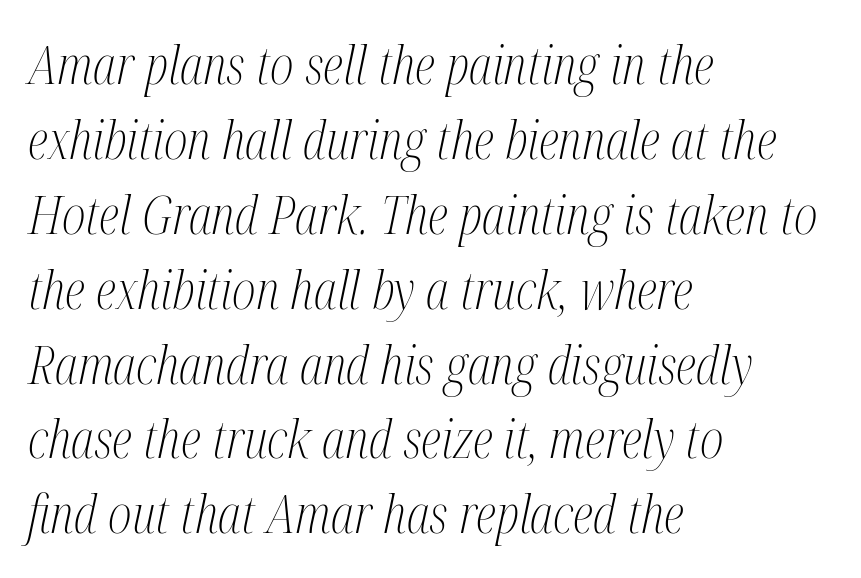
The image shows 52 px light, condensed serif type, italic (leaning right); set left-aligned, normal line spacing (1.44x), normal letter spacing, not underlined; medium stroke contrast and a medium x-height.
